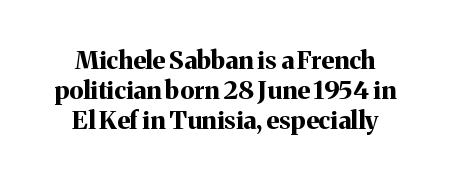
Does the copy run flush right? No — it is centered line by line. As a designer I'd log this as weight 700, bold. Beneath every word, the page is bare. The rendering keeps characters at their native spacing.
